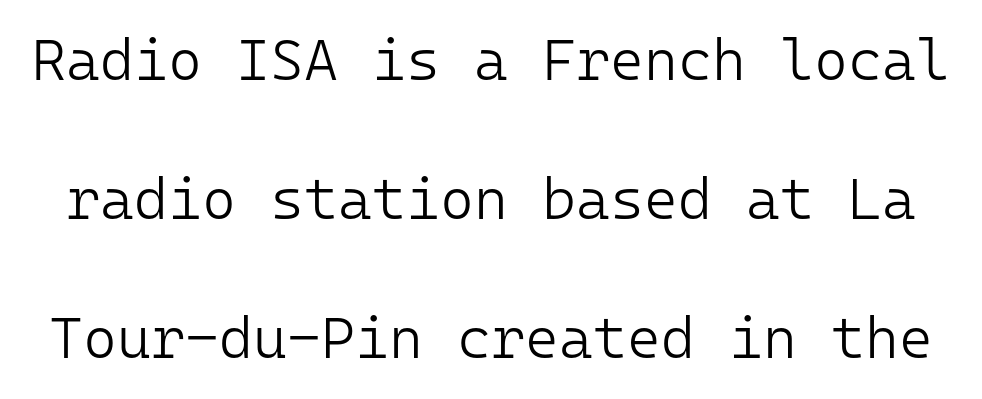
{"serif": "no", "italic": "no", "bold": "no", "weight": "light", "width": "normal", "stroke_contrast": "low", "x_height": "medium", "monospaced": "yes", "underline": "no", "line_spacing": "loose", "line_spacing_ratio": 2.4, "letter_spacing": "normal", "letter_spacing_em": 0.0, "glyph_px": 58}
